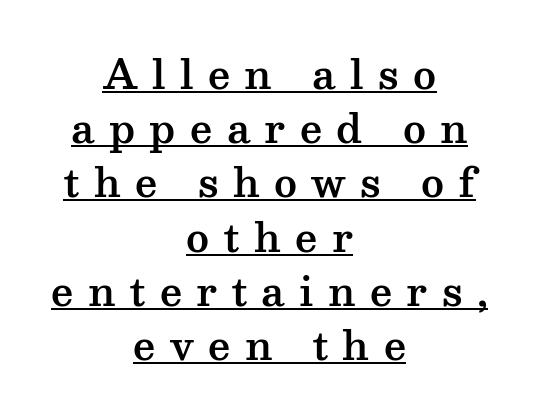
{"serif": "yes", "italic": "no", "width": "wide", "stroke_contrast": "medium", "x_height": "medium", "monospaced": "no", "underline": "yes", "align": "center", "line_spacing": "normal", "line_spacing_ratio": 1.39, "letter_spacing": "wide", "letter_spacing_em": 0.37, "glyph_px": 39}
